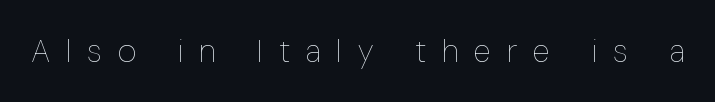
The image shows 32 px thin, condensed type, upright; set unusually wide letter spacing (+0.5 em), not underlined; low stroke contrast and a medium x-height.
